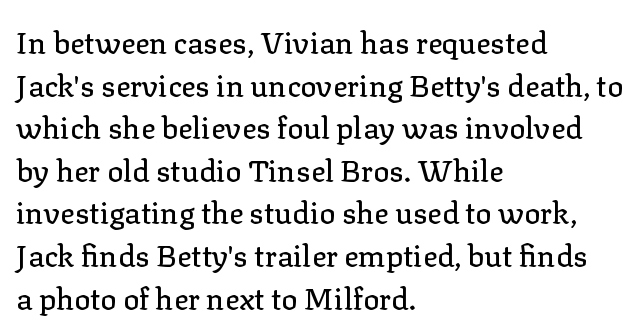
Quick note: not italic, upright. The letters carry serifs — small finishing strokes at the ends of their stems. Anything drawn beneath the words? Only blank space. Is the letter spacing exaggerated? No — it looks like the ordinary default.
